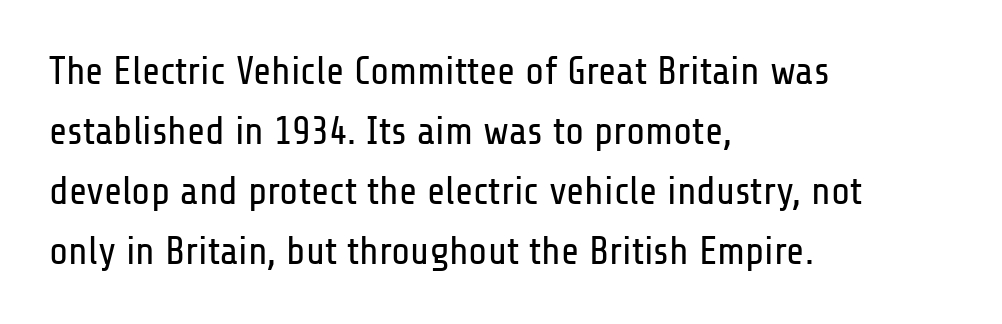
Typeset ragged right — the left edge is the straight one. The letterforms sit at book weight or below. Does the lettering tilt? It doesn't — this is upright. Does extra space separate the letters? No, they use regular spacing. The line-height multiplier appears to be the usual default. Proportional: the letters do not fall into vertical columns.
